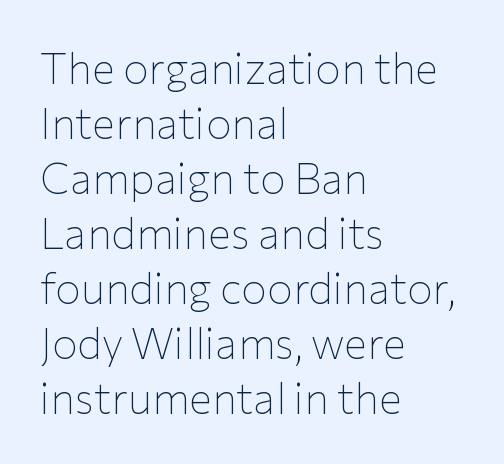
{"serif": "no", "italic": "no", "bold": "no", "weight": "thin", "width": "normal", "stroke_contrast": "low", "x_height": "medium", "monospaced": "no", "underline": "no", "align": "left", "line_spacing": "normal", "line_spacing_ratio": 1.28, "letter_spacing": "normal", "letter_spacing_em": 0.0, "glyph_px": 43}
